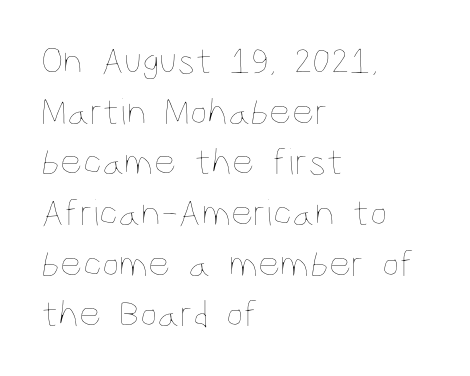
The image shows 39 px thin, condensed type, upright; set left-aligned, normal line spacing (1.3x), normal letter spacing, not underlined; low stroke contrast and a large x-height.
